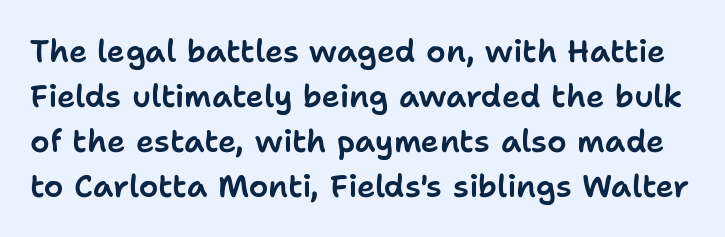
The image shows 31 px sans-serif type, upright; set normal line spacing (1.45x), normal letter spacing, not underlined; low stroke contrast and a medium x-height.
